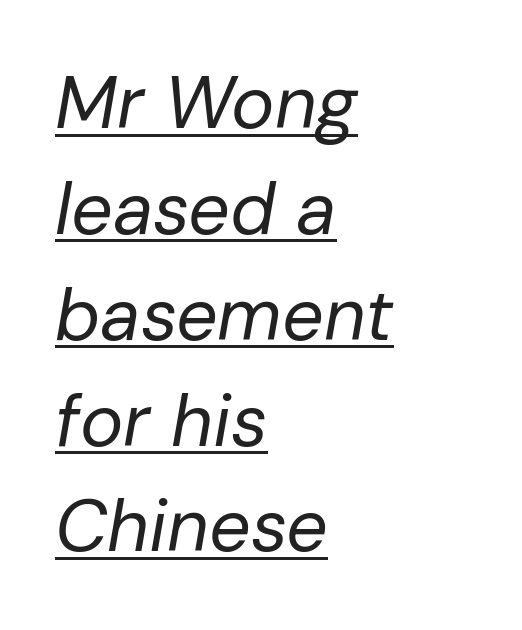
{"italic": "yes", "lean": "right", "slant_degrees": 10, "bold": "no", "weight": "regular", "width": "normal", "stroke_contrast": "low", "x_height": "medium", "monospaced": "no", "underline": "yes", "align": "left", "line_spacing": "normal", "line_spacing_ratio": 1.45, "letter_spacing": "normal", "letter_spacing_em": 0.0, "glyph_px": 73}
